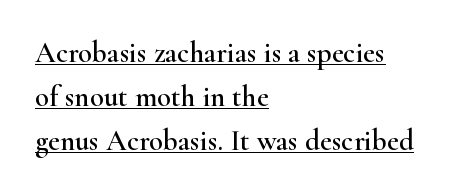
The image shows 29 px wide serif type, upright; set left-aligned, normal line spacing (1.51x), normal letter spacing, underlined; high stroke contrast and a small x-height.
